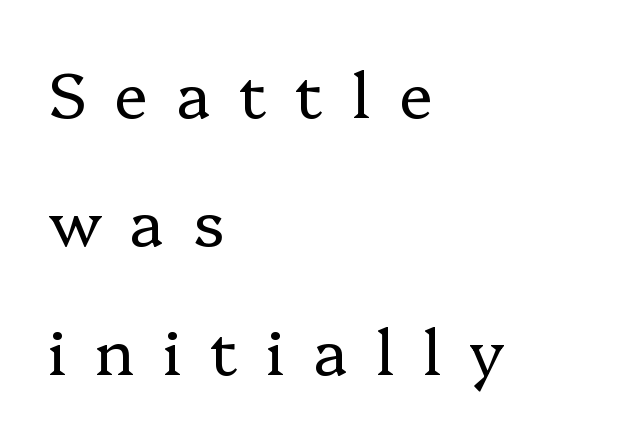
{"serif": "yes", "italic": "no", "bold": "no", "weight": "regular", "width": "normal", "stroke_contrast": "low", "x_height": "medium", "monospaced": "no", "underline": "no", "align": "left", "line_spacing": "loose", "line_spacing_ratio": 2.07, "letter_spacing": "wide", "letter_spacing_em": 0.46, "glyph_px": 62}
